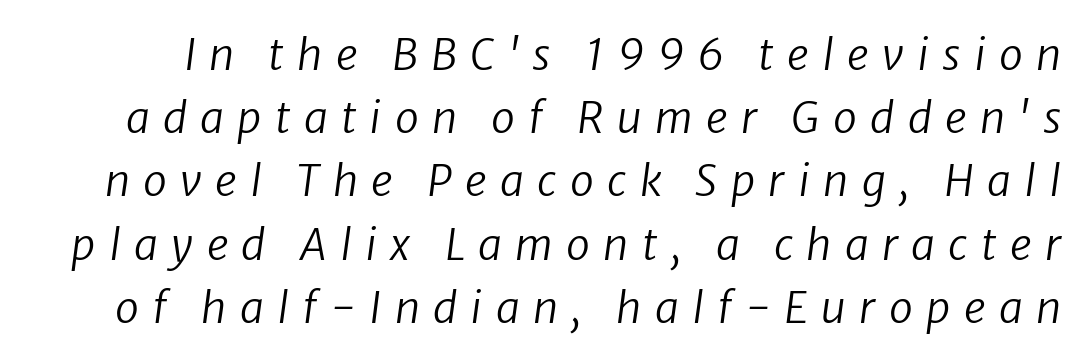
Q: Is the text bold? A: No.
Q: Is the typeface a serif or a sans-serif typeface? A: Sans-serif.
Q: Is the text underlined? A: No.
Q: Is the spacing between letters normal or unusually wide? A: Unusually wide.
Q: Is the spacing between lines tight, normal or loose? A: Normal.
Q: Width (condensed, normal, or wide)? A: Normal.
Q: Stroke contrast? A: Low.
Q: x-height? A: Medium.
Q: Monospaced? A: No.
